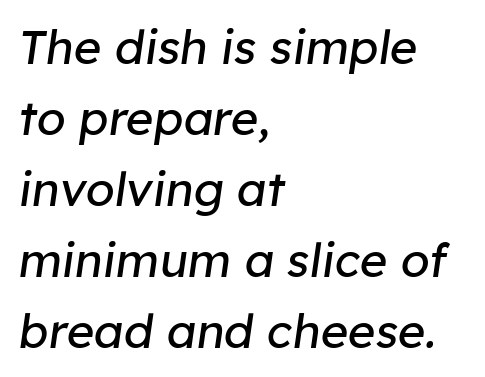
Standard letterfit; no display-style spreading of the glyphs. The lettering tilts uniformly, giving the passage an italic look. A typesetter would call this leading conventional body-copy spacing. This rendering features lettering with no underline. Stem width sits at or under what a default text font uses. The text block is weighted toward the left margin, trailing off unevenly rightward.
